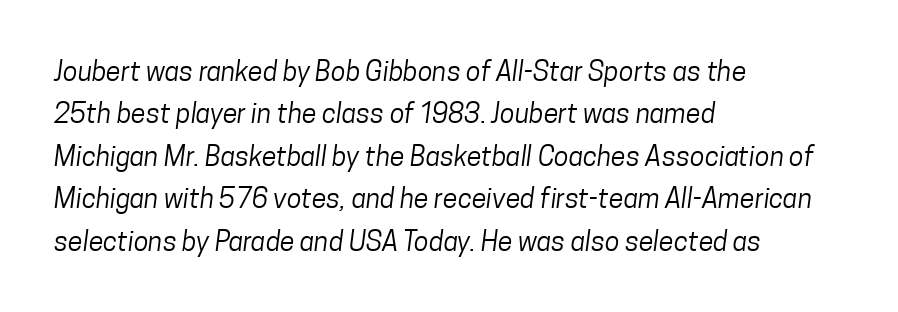
Teacher's note: observe the even left margin — that is flush-left alignment. Students, observe: this is what conventionally led text looks like. Check under the words: just untouched page. The font sits on the lighter half of the weight spectrum, regular included.
